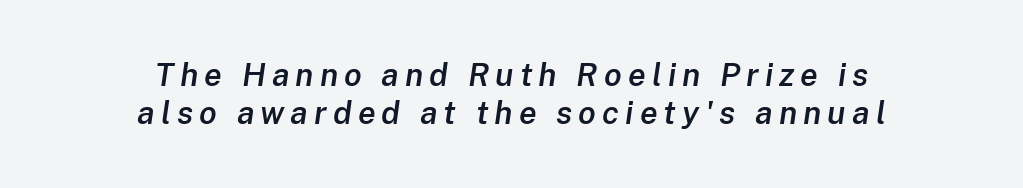
Descenders hang freely into open space. Notice how the passage keeps no hard edge, just a central spine. These lines are rendered in a variable-pitch font. If you drew a line through each stem, it would be angled. Emphasis by weight is partial: semibold.
